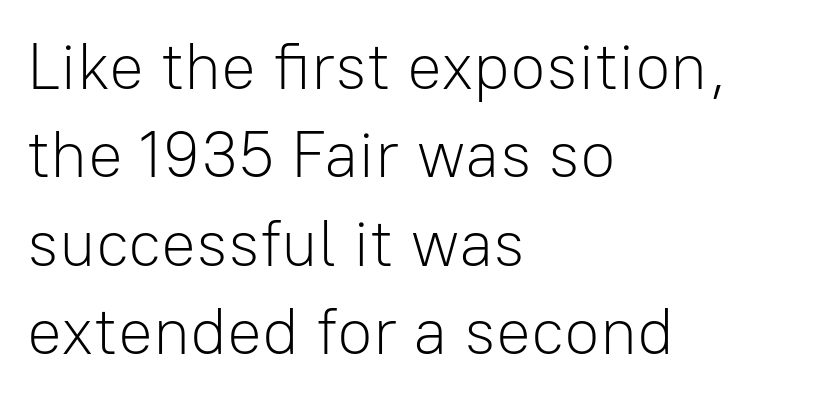
The image shows 65 px light sans-serif type, upright; set left-aligned, normal line spacing (1.36x), normal letter spacing, not underlined; low stroke contrast and a medium x-height.
